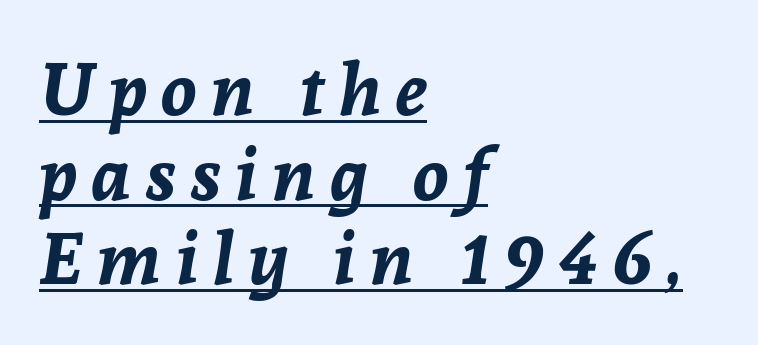
Q: Is the text bold? A: Yes.
Q: Is the text italic (slanted)? A: Yes, it leans right by about 8 degrees.
Q: Is the text underlined? A: Yes.
Q: How is the paragraph aligned? A: Left-aligned.
Q: Is the spacing between letters normal or unusually wide? A: Unusually wide.
Q: Width (condensed, normal, or wide)? A: Normal.
Q: Stroke contrast? A: Low.
Q: x-height? A: Medium.
Q: Monospaced? A: No.
